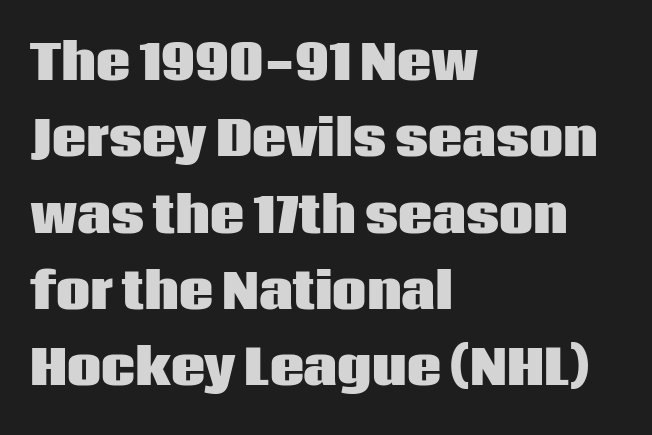
Q: Is the text bold? A: Yes.
Q: Is the text italic (slanted)? A: No, it is upright.
Q: Is the typeface a serif or a sans-serif typeface? A: Sans-serif.
Q: Is the text underlined? A: No.
Q: How is the paragraph aligned? A: Left-aligned.
Q: Is the spacing between letters normal or unusually wide? A: Normal.
Q: Is the spacing between lines tight, normal or loose? A: Normal.
Q: Width (condensed, normal, or wide)? A: Normal.
Q: Stroke contrast? A: Low.
Q: x-height? A: Large.
Q: Monospaced? A: No.
